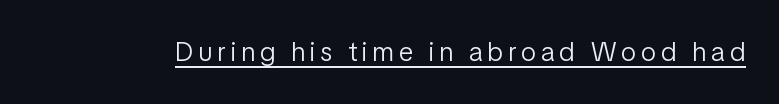
Q: Is the text bold? A: No.
Q: Is the text italic (slanted)? A: No, it is upright.
Q: Is the text underlined? A: Yes.
